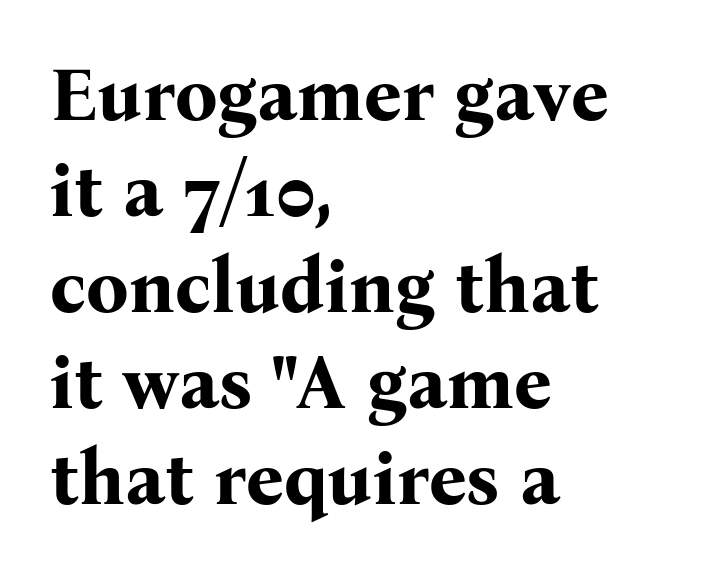
Casual observation: everything's shoved over to the left. The type is set solid horizontally, with unmodified tracking. I'd call this a serif setting — the letters wear small feet. The typography opts for an upright posture over an oblique one.
